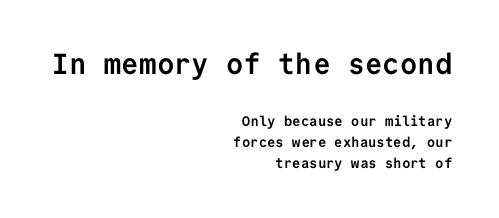
The image shows 29 px semibold sans-serif type, upright, monospaced; set right-aligned, normal line spacing (1.48x), normal letter spacing, not underlined; the first (top) block is 2.07x larger; low stroke contrast and a medium x-height.
